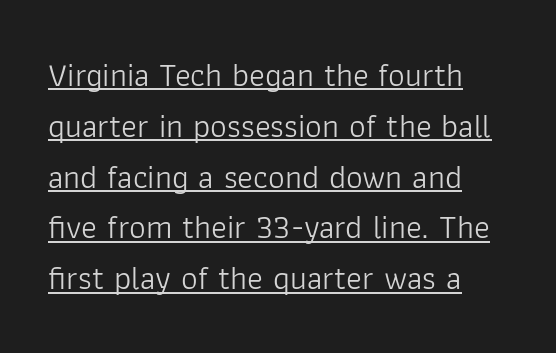
{"serif": "no", "italic": "no", "bold": "no", "weight": "light", "width": "normal", "stroke_contrast": "low", "x_height": "medium", "monospaced": "no", "underline": "yes", "align": "left", "line_spacing": "normal", "line_spacing_ratio": 1.54, "letter_spacing": "normal", "letter_spacing_em": 0.0, "glyph_px": 33}
